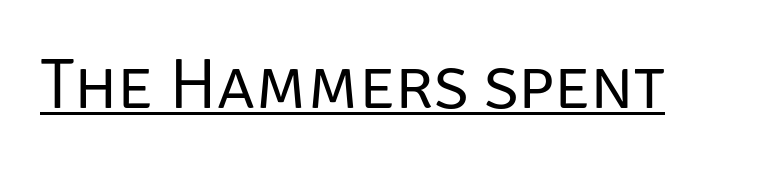
{"serif": "no", "italic": "no", "bold": "no", "weight": "regular", "width": "normal", "stroke_contrast": "low", "x_height": "large", "monospaced": "no", "underline": "yes", "letter_spacing": "normal", "letter_spacing_em": 0.0, "glyph_px": 72}
